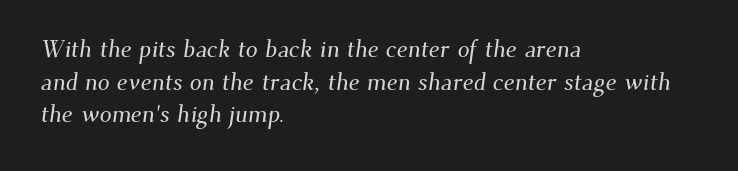
Q: Is the text underlined? A: No.
Q: How is the paragraph aligned? A: Left-aligned.
Q: Is the spacing between letters normal or unusually wide? A: Normal.
Q: Is the spacing between lines tight, normal or loose? A: Normal.
